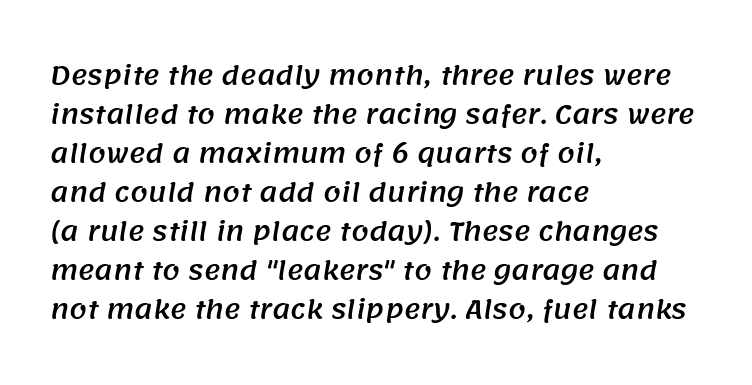
Q: Is the text underlined? A: No.
Q: How is the paragraph aligned? A: Left-aligned.
Q: Is the spacing between letters normal or unusually wide? A: Normal.
Q: Is the spacing between lines tight, normal or loose? A: Normal.
